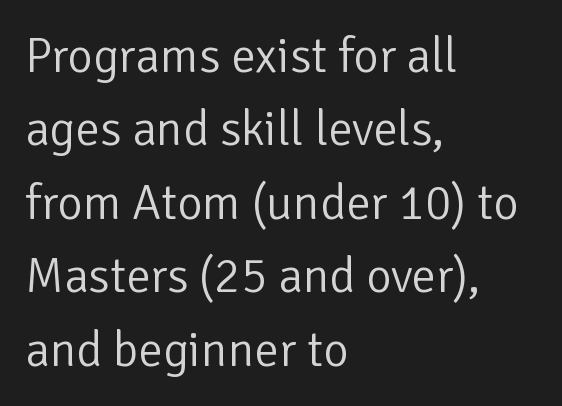
{"serif": "no", "italic": "no", "bold": "no", "weight": "light", "width": "normal", "stroke_contrast": "low", "x_height": "medium", "monospaced": "no", "underline": "no", "align": "left", "line_spacing": "normal", "line_spacing_ratio": 1.5, "letter_spacing": "normal", "letter_spacing_em": 0.0, "glyph_px": 49}
